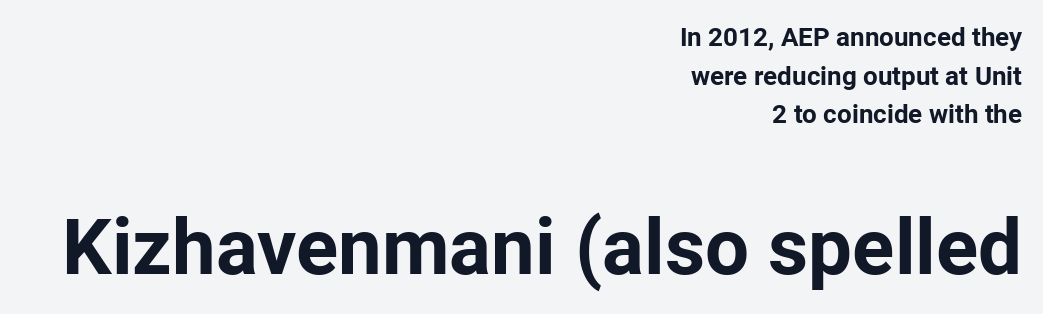
{"serif": "no", "italic": "no", "bold": "yes", "weight": "bold", "width": "normal", "stroke_contrast": "low", "x_height": "medium", "monospaced": "no", "underline": "no", "align": "right", "line_spacing": "normal", "line_spacing_ratio": 1.49, "letter_spacing": "normal", "letter_spacing_em": 0.0, "larger_block": "second", "size_ratio": 3.0, "glyph_px": 78}
